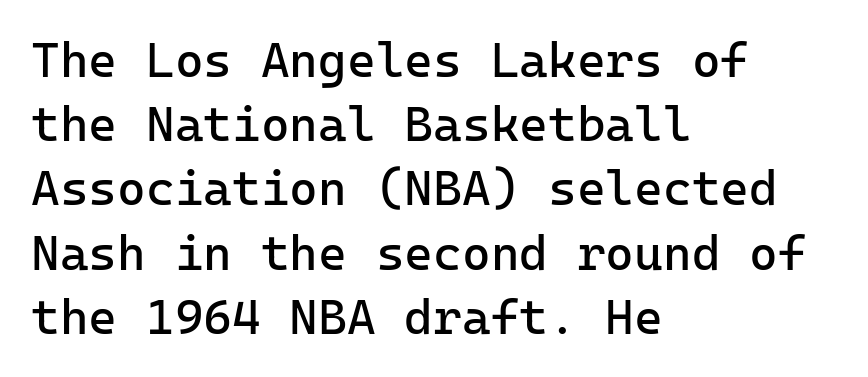
Q: Is the text bold? A: No.
Q: Is the text italic (slanted)? A: No, it is upright.
Q: Is the typeface a serif or a sans-serif typeface? A: Sans-serif.
Q: Is the text underlined? A: No.
Q: How is the paragraph aligned? A: Left-aligned.
Q: Is the spacing between letters normal or unusually wide? A: Normal.
Q: Is the spacing between lines tight, normal or loose? A: Normal.
Q: Width (condensed, normal, or wide)? A: Normal.
Q: Stroke contrast? A: Low.
Q: x-height? A: Medium.
Q: Monospaced? A: Yes.
